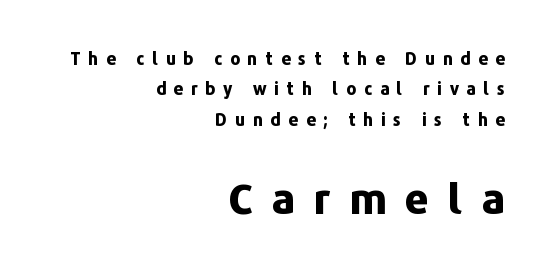
Q: Is the text bold? A: Yes.
Q: Is the text italic (slanted)? A: No, it is upright.
Q: Is the typeface a serif or a sans-serif typeface? A: Sans-serif.
Q: Is the text underlined? A: No.
Q: How is the paragraph aligned? A: Right-aligned.
Q: Is the spacing between letters normal or unusually wide? A: Unusually wide.
Q: Which block of text is set in a larger size, the first (top) or the second (bottom)? A: The second (bottom) one.
Q: Width (condensed, normal, or wide)? A: Normal.
Q: Stroke contrast? A: Low.
Q: x-height? A: Medium.
Q: Monospaced? A: No.
